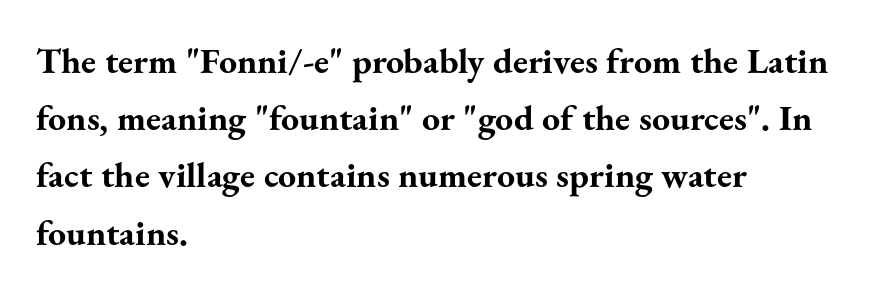
The image shows 36 px bold serif type, upright; set left-aligned, normal line spacing (1.59x), normal letter spacing, not underlined; medium stroke contrast and a small x-height.
